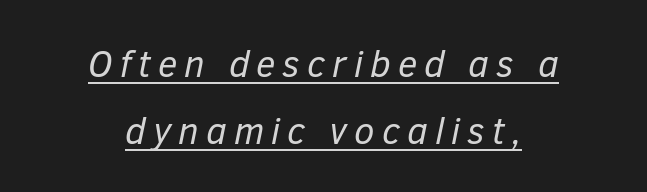
{"italic": "yes", "lean": "right", "slant_degrees": 12, "bold": "no", "weight": "regular", "width": "normal", "stroke_contrast": "low", "x_height": "medium", "monospaced": "no", "underline": "yes", "align": "center", "line_spacing_ratio": 1.8, "glyph_px": 37}
